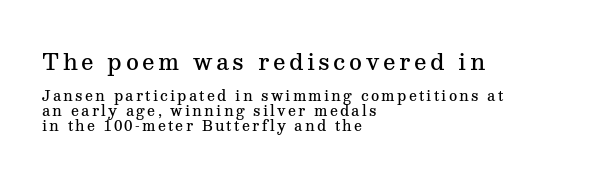
{"italic": "no", "bold": "semi", "underline": "no", "align": "left", "line_spacing": "tight", "line_spacing_ratio": 1.07, "larger_block": "first", "size_ratio": 1.57, "glyph_px": 22}
